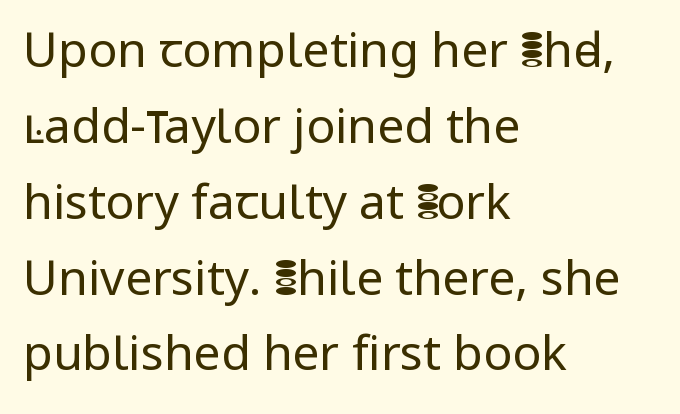
The image shows 48 px regular-weight sans-serif type, upright; set left-aligned, normal line spacing (1.58x), normal letter spacing, not underlined; low stroke contrast and a medium x-height.
